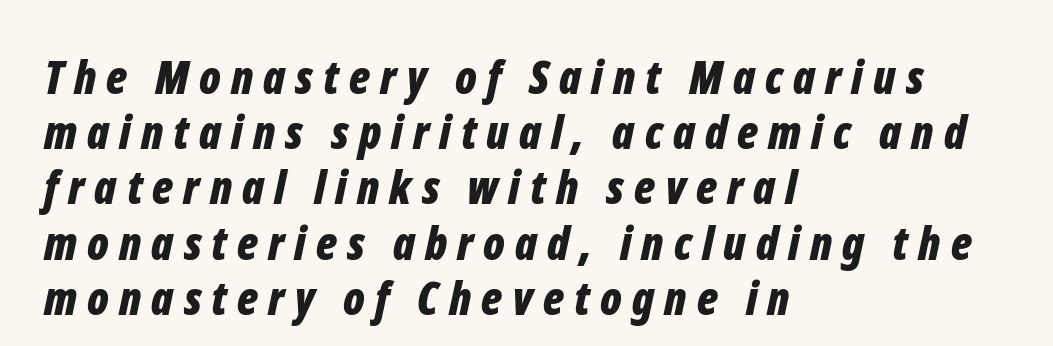
The image shows 46 px bold, condensed type, italic (leaning right); set left-aligned, line spacing 1.2x, unusually wide letter spacing (+0.22 em), not underlined; low stroke contrast and a medium x-height.
